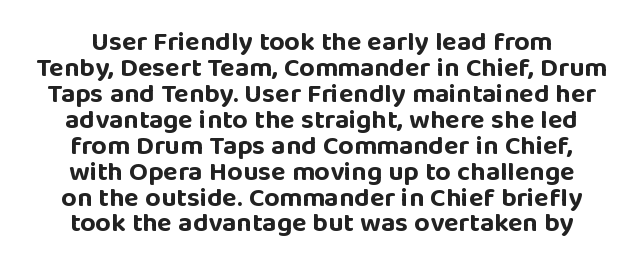
Q: Is the text bold? A: Yes.
Q: Is the text italic (slanted)? A: No, it is upright.
Q: Is the text underlined? A: No.
Q: How is the paragraph aligned? A: Centered.
Q: Is the spacing between letters normal or unusually wide? A: Normal.
Q: Is the spacing between lines tight, normal or loose? A: Tight.
